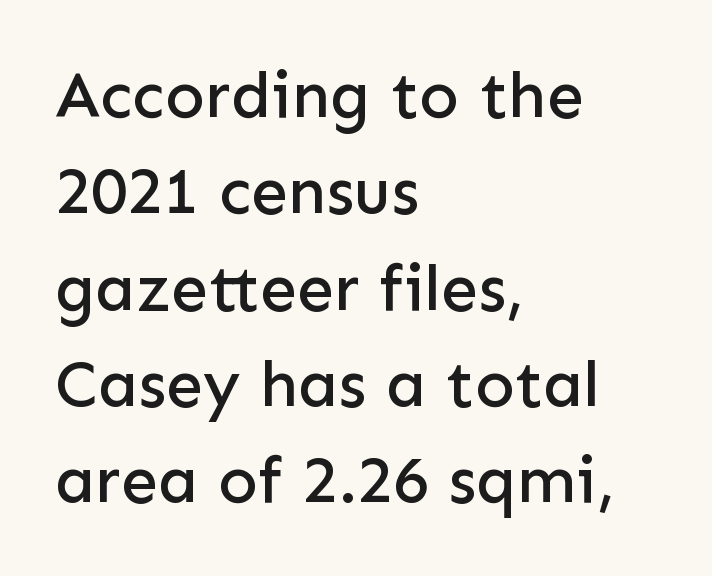
{"serif": "no", "italic": "no", "width": "normal", "stroke_contrast": "low", "x_height": "medium", "monospaced": "no", "underline": "no", "align": "left", "line_spacing": "normal", "line_spacing_ratio": 1.46, "letter_spacing": "normal", "letter_spacing_em": 0.0, "glyph_px": 66}
